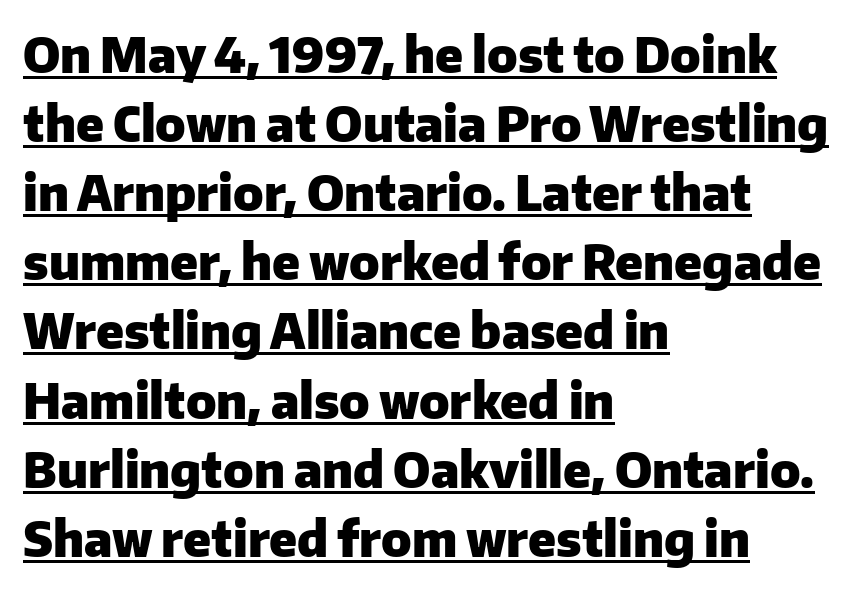
What decoration does the sample have? An underline. Regarding serifs, this sample does without them. One glance says typical: line gaps are just what's usual. Tall strokes in this sample are plumb rather than angled. Caption: bold face, heavy strokes. Character widths vary here, with narrow letters taking less room than wide ones.
